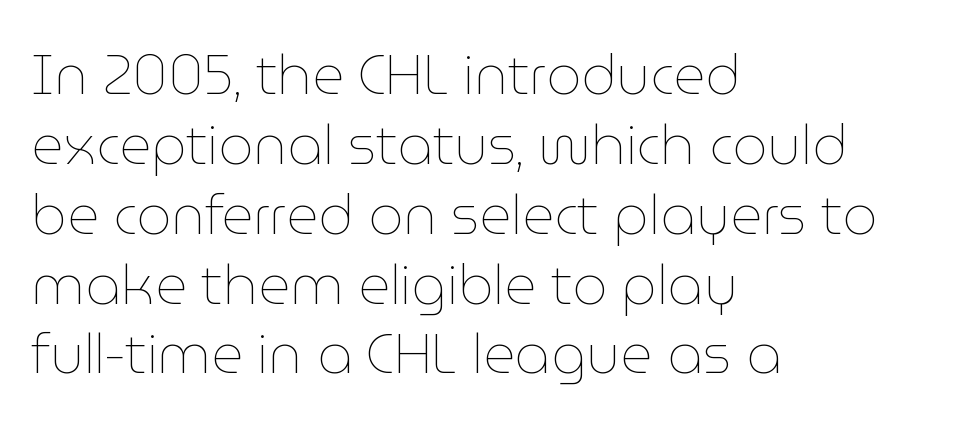
Q: Is the text bold? A: No.
Q: Is the text italic (slanted)? A: No, it is upright.
Q: Is the text underlined? A: No.
Q: How is the paragraph aligned? A: Left-aligned.
Q: Is the spacing between letters normal or unusually wide? A: Normal.
Q: Is the spacing between lines tight, normal or loose? A: Normal.
Q: Width (condensed, normal, or wide)? A: Normal.
Q: Stroke contrast? A: Low.
Q: x-height? A: Medium.
Q: Monospaced? A: No.
